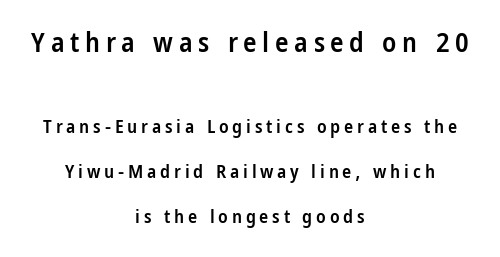
Q: Is the text bold? A: Semi-bold.
Q: Is the text italic (slanted)? A: No, it is upright.
Q: Is the typeface a serif or a sans-serif typeface? A: Sans-serif.
Q: Is the text underlined? A: No.
Q: How is the paragraph aligned? A: Centered.
Q: Is the spacing between letters normal or unusually wide? A: Unusually wide.
Q: Is the spacing between lines tight, normal or loose? A: Loose.
Q: Which block of text is set in a larger size, the first (top) or the second (bottom)? A: The first (top) one.
Q: Width (condensed, normal, or wide)? A: Condensed.
Q: Stroke contrast? A: Low.
Q: x-height? A: Large.
Q: Monospaced? A: No.
